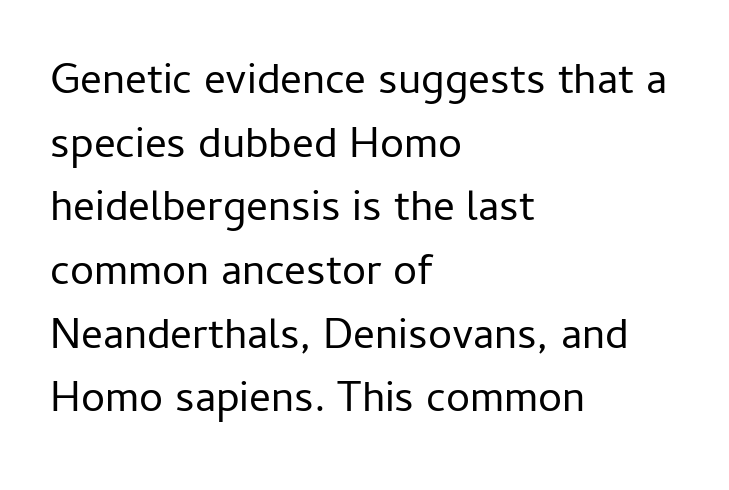
The image shows 43 px regular-weight sans-serif type, upright; set left-aligned, normal line spacing (1.48x), normal letter spacing, not underlined; low stroke contrast and a medium x-height.
